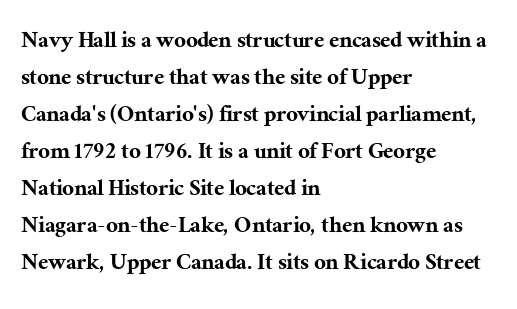
Inter-character spacing is left at the font's built-in metrics. Bare-footed words on every line. Every stem runs plumb, perpendicular to the baseline. Line spacing here is normal. Every row of glyphs begins at an identical x-position on the left.
